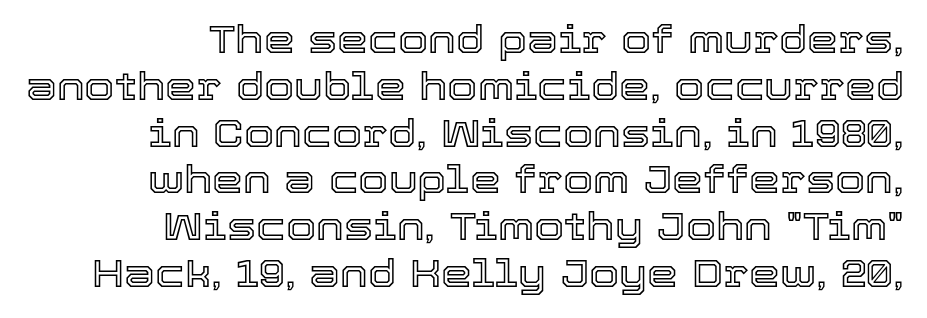
The face used here is proportionally spaced, like ordinary book or web type. Letters rest on an invisible, unmarked baseline. These lines were composed using upright roman letters. In terms of letterspacing, this is plain default setting.
